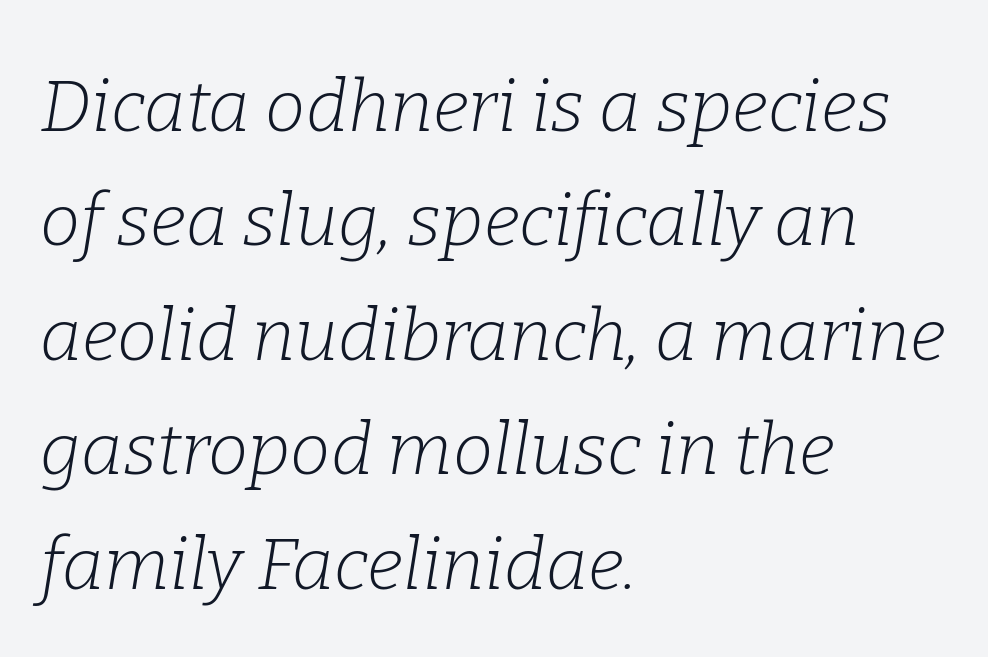
The image shows 72 px light serif type, italic (leaning right); set left-aligned, normal line spacing (1.59x), normal letter spacing, not underlined; low stroke contrast and a medium x-height.
